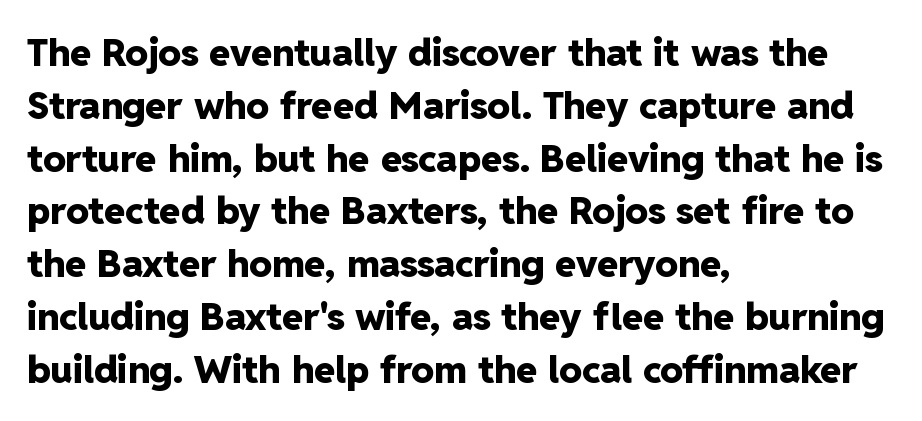
Q: Is the text bold? A: Yes.
Q: Is the text italic (slanted)? A: No, it is upright.
Q: Is the typeface a serif or a sans-serif typeface? A: Sans-serif.
Q: Is the text underlined? A: No.
Q: How is the paragraph aligned? A: Left-aligned.
Q: Is the spacing between letters normal or unusually wide? A: Normal.
Q: Is the spacing between lines tight, normal or loose? A: Normal.
Q: Width (condensed, normal, or wide)? A: Normal.
Q: Stroke contrast? A: Low.
Q: x-height? A: Medium.
Q: Monospaced? A: No.
